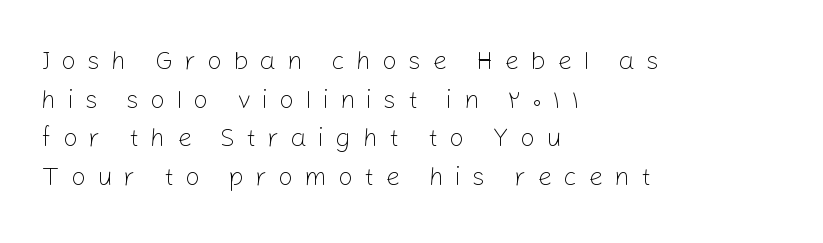
The image shows 26 px text type, upright; set left-aligned, normal line spacing (1.49x), unusually wide letter spacing (+0.43 em), not underlined.
